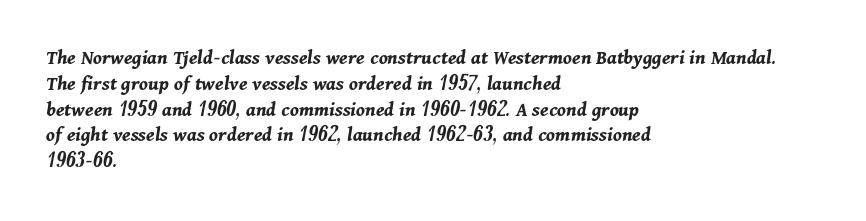
{"italic": "yes", "lean": "right", "slant_degrees": 11, "bold": "yes", "underline": "no", "align": "left", "line_spacing_ratio": 1.23, "letter_spacing": "normal", "letter_spacing_em": 0.0, "glyph_px": 21}
